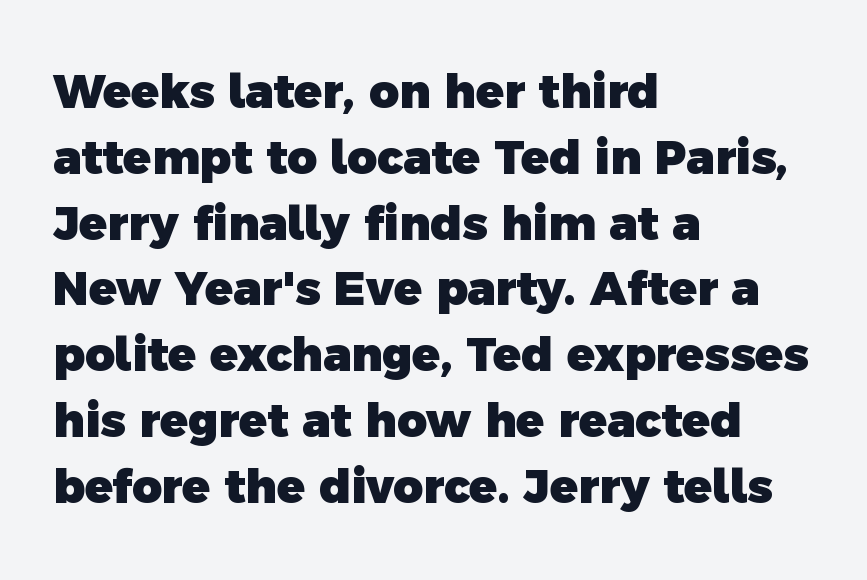
{"serif": "no", "bold": "yes", "weight": "heavy", "width": "normal", "x_height": "medium", "monospaced": "no", "underline": "no", "align": "left", "line_spacing": "normal", "line_spacing_ratio": 1.43, "letter_spacing": "normal", "letter_spacing_em": 0.0, "glyph_px": 46}
